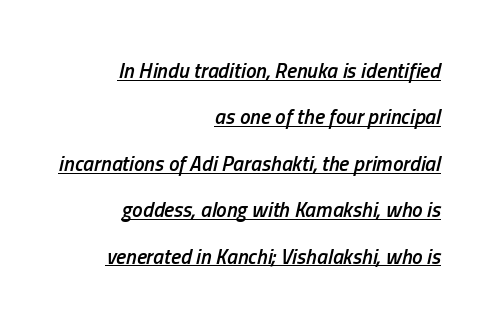
{"italic": "yes", "lean": "right", "slant_degrees": 13, "bold": "semi", "underline": "yes", "align": "right", "line_spacing": "loose", "line_spacing_ratio": 2.21, "letter_spacing": "normal", "letter_spacing_em": 0.0, "glyph_px": 21}
